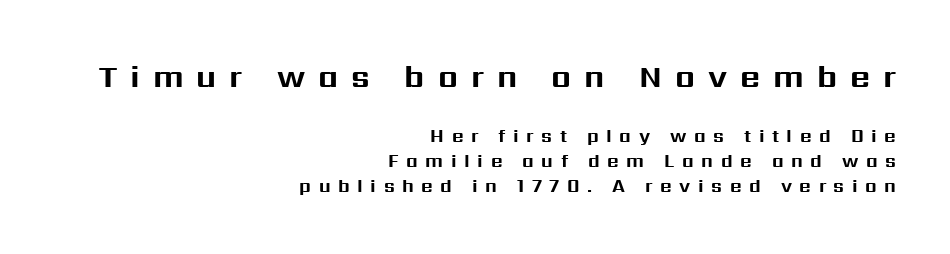
Is there much room between lines? A standard amount, neither cramped nor airy. Any mark beneath the type? The region is blank. Strokes here are thick enough to call this a true bold. Type size steps down from the first block to the second. The line texture is sparse and dotted thanks to wide tracking.
